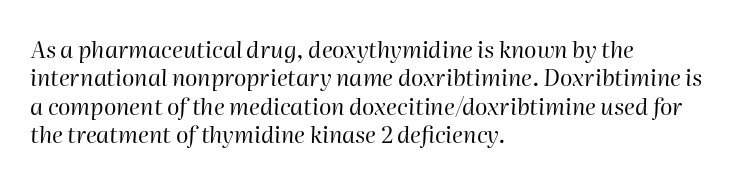
{"italic": "yes", "lean": "right", "slant_degrees": 2, "bold": "no", "underline": "no", "align": "left", "line_spacing_ratio": 1.23, "letter_spacing": "normal", "letter_spacing_em": 0.0, "glyph_px": 23}
